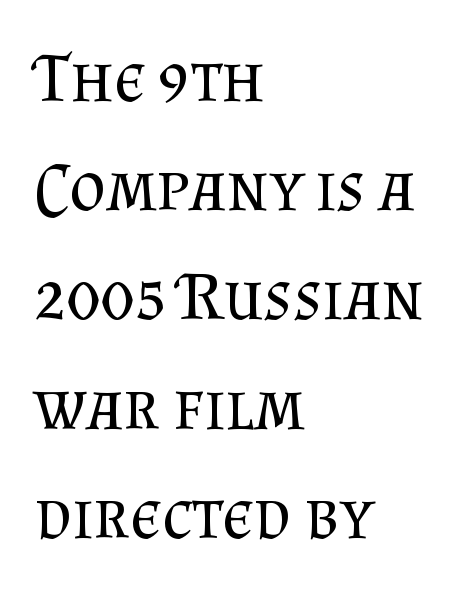
{"serif": "yes", "italic": "no", "bold": "no", "weight": "regular", "width": "normal", "stroke_contrast": "medium", "x_height": "small", "monospaced": "no", "underline": "no", "align": "left", "line_spacing": "normal", "line_spacing_ratio": 1.56, "letter_spacing": "normal", "letter_spacing_em": 0.0, "glyph_px": 70}
